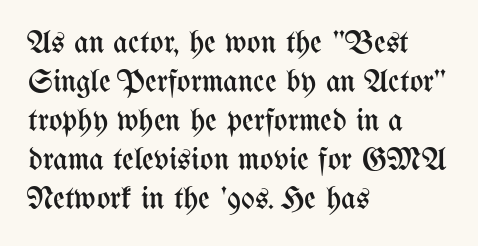
{"italic": "no", "bold": "no", "weight": "regular", "width": "condensed", "stroke_contrast": "medium", "x_height": "medium", "monospaced": "no", "underline": "no", "align": "left", "line_spacing_ratio": 1.22, "letter_spacing": "normal", "letter_spacing_em": 0.0, "glyph_px": 32}
